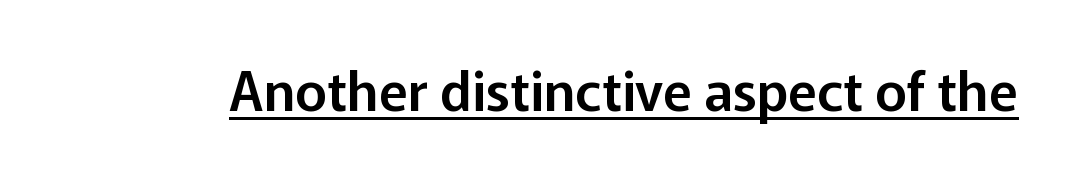
{"serif": "no", "italic": "no", "width": "normal", "stroke_contrast": "low", "x_height": "medium", "monospaced": "no", "underline": "yes", "letter_spacing": "normal", "letter_spacing_em": 0.0, "glyph_px": 54}
